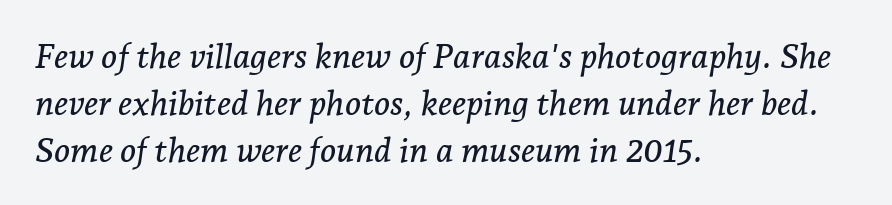
Q: Is the text italic (slanted)? A: Yes, it leans right by about 7 degrees.
Q: Is the typeface a serif or a sans-serif typeface? A: Serif.
Q: Is the text underlined? A: No.
Q: How is the paragraph aligned? A: Left-aligned.
Q: Is the spacing between letters normal or unusually wide? A: Normal.
Q: Is the spacing between lines tight, normal or loose? A: Normal.
Q: Width (condensed, normal, or wide)? A: Normal.
Q: Stroke contrast? A: Low.
Q: x-height? A: Medium.
Q: Monospaced? A: No.
